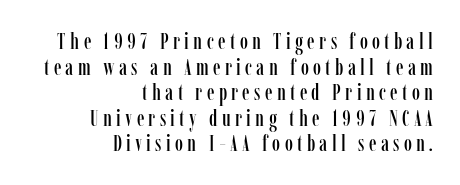
The image shows 23 px text type, upright; set right-aligned, tight line spacing (1.11x), not underlined.
